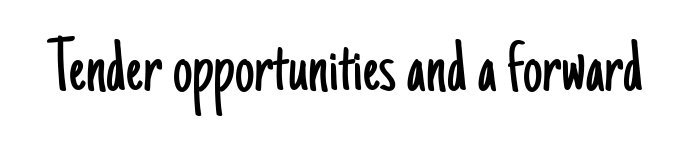
Q: Is the text bold? A: No.
Q: Is the text italic (slanted)? A: No, it is upright.
Q: Is the typeface a serif or a sans-serif typeface? A: Sans-serif.
Q: Is the text underlined? A: No.
Q: Is the spacing between letters normal or unusually wide? A: Normal.
Q: Width (condensed, normal, or wide)? A: Condensed.
Q: Stroke contrast? A: Low.
Q: x-height? A: Small.
Q: Monospaced? A: No.
